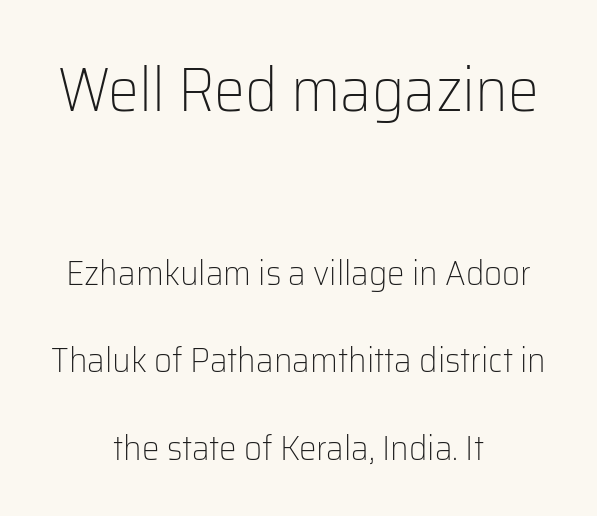
Q: Is the text bold? A: No.
Q: Is the text italic (slanted)? A: No, it is upright.
Q: Is the typeface a serif or a sans-serif typeface? A: Sans-serif.
Q: Is the text underlined? A: No.
Q: How is the paragraph aligned? A: Centered.
Q: Is the spacing between letters normal or unusually wide? A: Normal.
Q: Is the spacing between lines tight, normal or loose? A: Loose.
Q: Which block of text is set in a larger size, the first (top) or the second (bottom)? A: The first (top) one.
Q: Width (condensed, normal, or wide)? A: Normal.
Q: Stroke contrast? A: Low.
Q: x-height? A: Medium.
Q: Monospaced? A: No.
